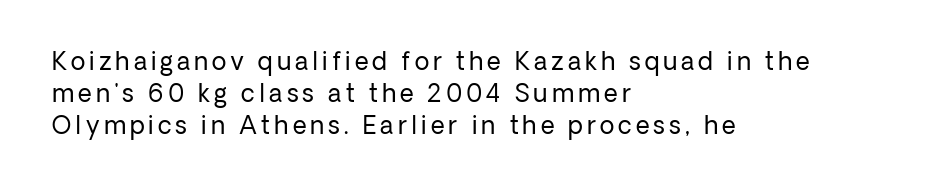
Q: Is the text bold? A: No.
Q: Is the text italic (slanted)? A: No, it is upright.
Q: Is the text underlined? A: No.
Q: How is the paragraph aligned? A: Left-aligned.
Q: Is the spacing between lines tight, normal or loose? A: Normal.
